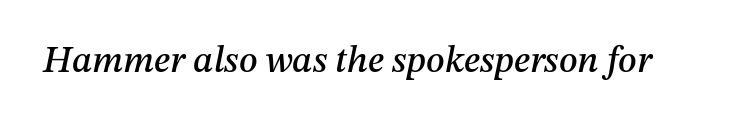
{"italic": "yes", "lean": "right", "slant_degrees": 12, "width": "normal", "stroke_contrast": "medium", "x_height": "medium", "monospaced": "no", "underline": "no", "letter_spacing": "normal", "letter_spacing_em": 0.0, "glyph_px": 37}
